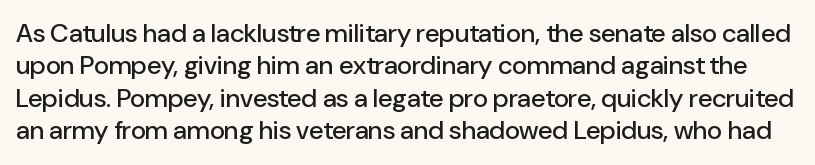
The image shows 26 px text type, upright; set normal line spacing (1.25x), normal letter spacing, not underlined.
